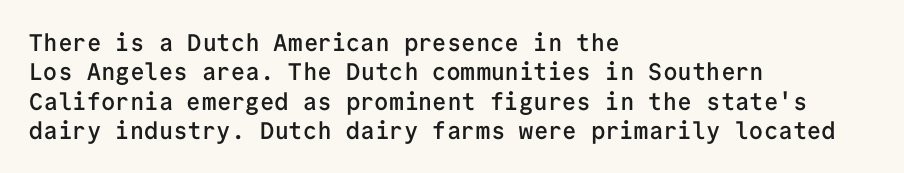
This rendering leaves character spacing at its baseline value. The gap between lines stays unmarked. Characters remain perfectly vertical along every line. The compositor pushed each line to the left boundary.
